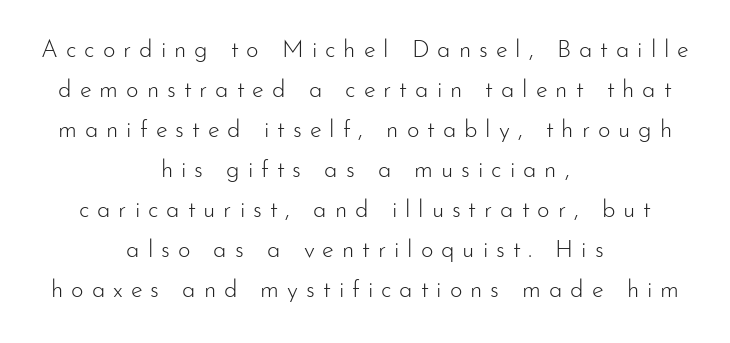
Reading down the block, each line starts at a different indent, mirrored at its end. The letters are spread apart with noticeably loose tracking. Weight: not bold — regular or lighter. When letters stand straight like this, we call the style roman or upright.
